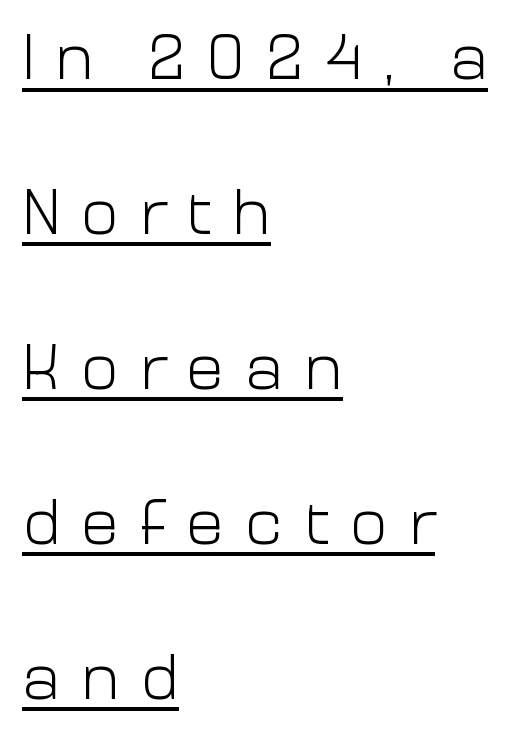
The image shows 64 px light sans-serif type, upright; set left-aligned, loose line spacing (2.42x), unusually wide letter spacing (+0.32 em), underlined; low stroke contrast and a medium x-height.
